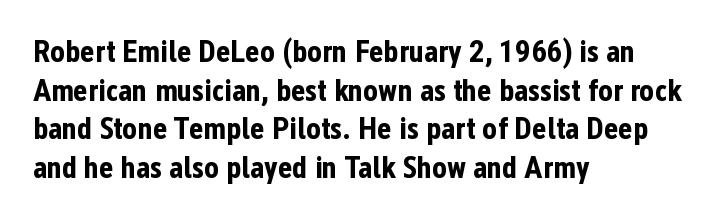
Q: Is the text bold? A: Yes.
Q: Is the text italic (slanted)? A: No, it is upright.
Q: Is the typeface a serif or a sans-serif typeface? A: Sans-serif.
Q: Is the text underlined? A: No.
Q: How is the paragraph aligned? A: Left-aligned.
Q: Is the spacing between letters normal or unusually wide? A: Normal.
Q: Is the spacing between lines tight, normal or loose? A: Normal.
Q: Width (condensed, normal, or wide)? A: Condensed.
Q: Stroke contrast? A: Low.
Q: x-height? A: Medium.
Q: Monospaced? A: No.
